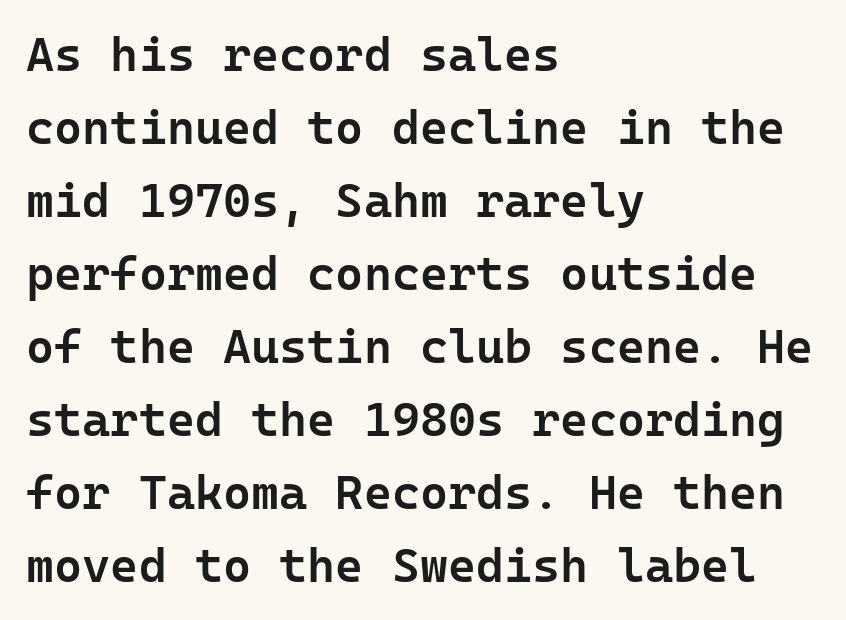
No extra tracking has been applied to these lines. Unmarked baselines from the first word to the last. Does the leading feel generous? No, just average. Where is the straight margin? On the left.
